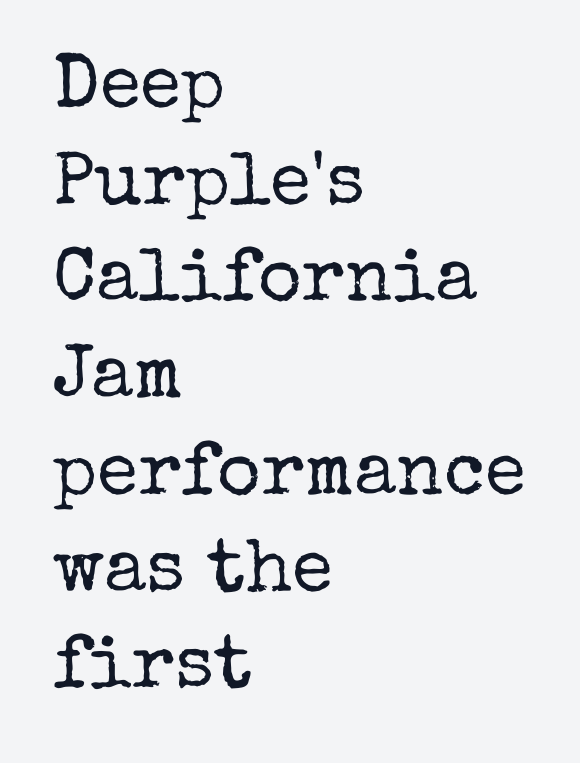
Q: Is the text bold? A: No.
Q: Is the text italic (slanted)? A: No, it is upright.
Q: Is the typeface a serif or a sans-serif typeface? A: Serif.
Q: Is the text underlined? A: No.
Q: How is the paragraph aligned? A: Left-aligned.
Q: Is the spacing between letters normal or unusually wide? A: Normal.
Q: Is the spacing between lines tight, normal or loose? A: Normal.
Q: Width (condensed, normal, or wide)? A: Normal.
Q: Stroke contrast? A: Low.
Q: x-height? A: Medium.
Q: Monospaced? A: No.
